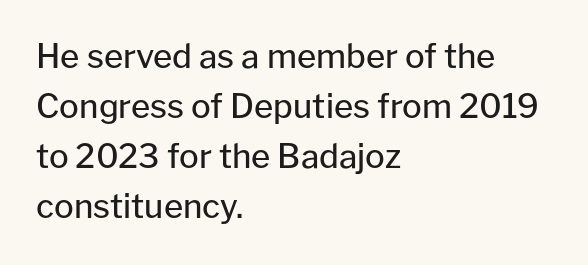
{"serif": "no", "italic": "no", "bold": "no", "weight": "regular", "width": "normal", "stroke_contrast": "low", "x_height": "medium", "monospaced": "no", "underline": "no", "align": "left", "line_spacing": "normal", "line_spacing_ratio": 1.52, "letter_spacing": "normal", "letter_spacing_em": 0.0, "glyph_px": 33}
